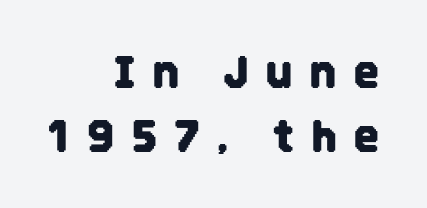
{"serif": "no", "italic": "no", "width": "condensed", "stroke_contrast": "low", "x_height": "large", "monospaced": "no", "underline": "no", "align": "right", "line_spacing": "normal", "line_spacing_ratio": 1.5, "letter_spacing": "wide", "letter_spacing_em": 0.42, "glyph_px": 43}
